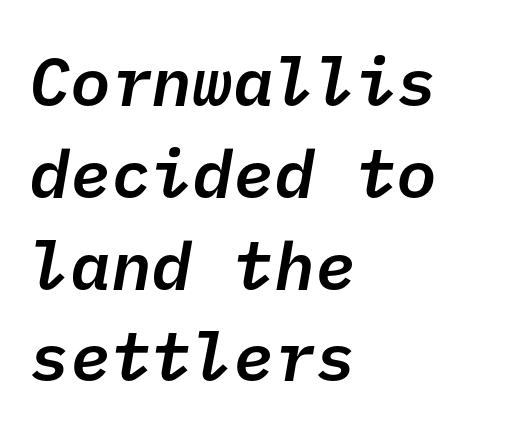
Compared with typical paragraphs, the rows here are spaced about the same. Typographically, this falls in the sans-serif category. Spacing between characters is what you'd get straight out of the box. This rendering uses left alignment, leaving the right contour irregular. Summary of weight: moderately heavy, a semibold.
